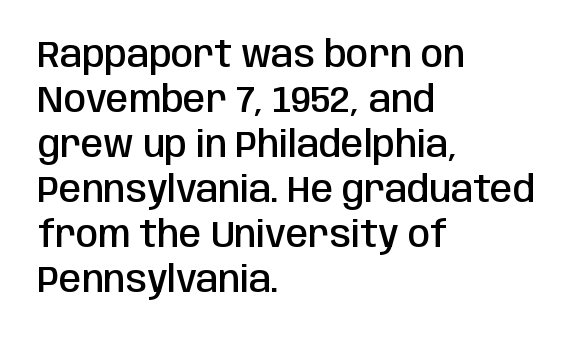
{"serif": "no", "italic": "no", "bold": "semi", "weight": "semibold", "width": "condensed", "stroke_contrast": "low", "x_height": "large", "monospaced": "no", "underline": "no", "align": "left", "line_spacing": "normal", "line_spacing_ratio": 1.25, "letter_spacing": "normal", "letter_spacing_em": 0.0, "glyph_px": 36}
